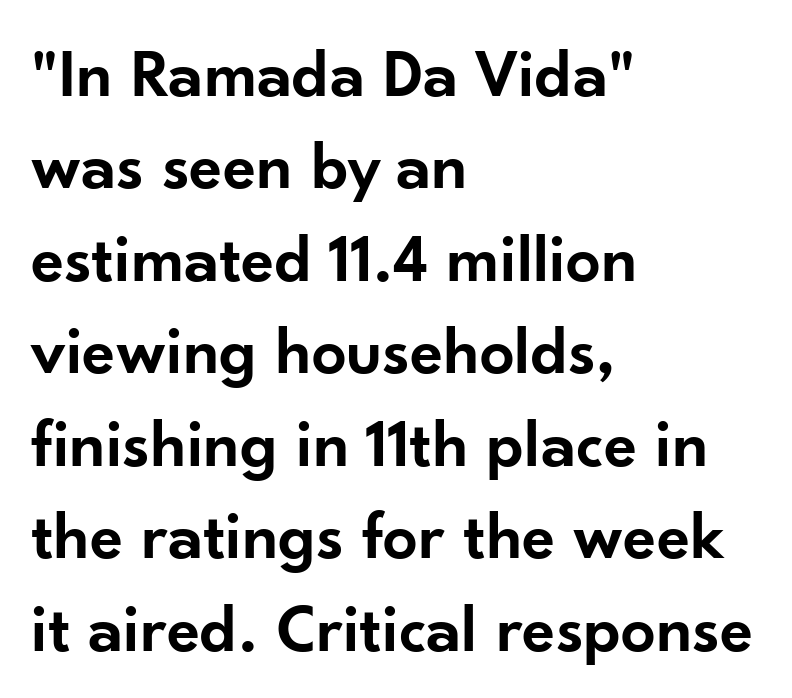
{"serif": "no", "italic": "no", "bold": "semi", "weight": "semibold", "width": "normal", "stroke_contrast": "low", "x_height": "small", "monospaced": "no", "underline": "no", "align": "left", "line_spacing": "normal", "line_spacing_ratio": 1.34, "letter_spacing": "normal", "letter_spacing_em": 0.0, "glyph_px": 69}
